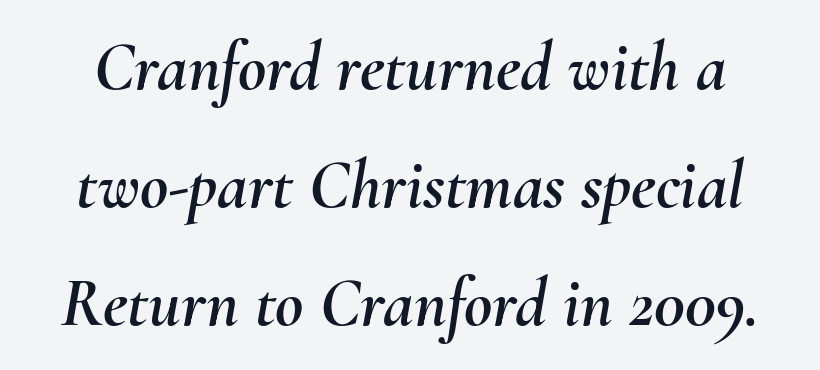
The space beneath each line is pristine and unruled. Character widths vary here, with narrow letters taking less room than wide ones. The lettering tilts uniformly, giving the passage an italic look. A typesetter would call this zero additional tracking.
